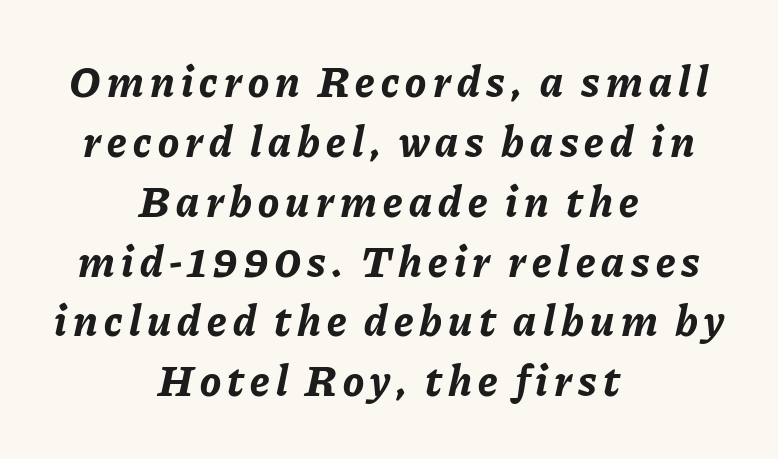
Q: Is the text bold? A: Yes.
Q: Is the text italic (slanted)? A: Yes, it leans right by about 11 degrees.
Q: Is the text underlined? A: No.
Q: How is the paragraph aligned? A: Centered.
Q: Is the spacing between lines tight, normal or loose? A: Normal.
Q: Width (condensed, normal, or wide)? A: Normal.
Q: Stroke contrast? A: Low.
Q: x-height? A: Medium.
Q: Monospaced? A: No.
